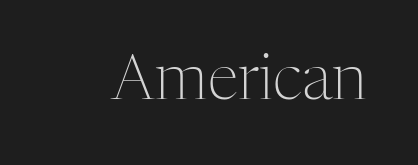
The image shows 62 px light serif type, upright; set normal letter spacing, not underlined; medium stroke contrast and a medium x-height.
